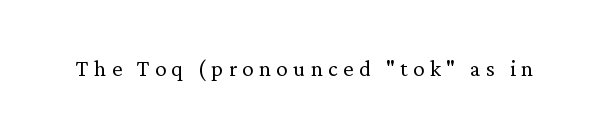
The image shows 29 px light serif type, upright; set not underlined; low stroke contrast and a medium x-height.
